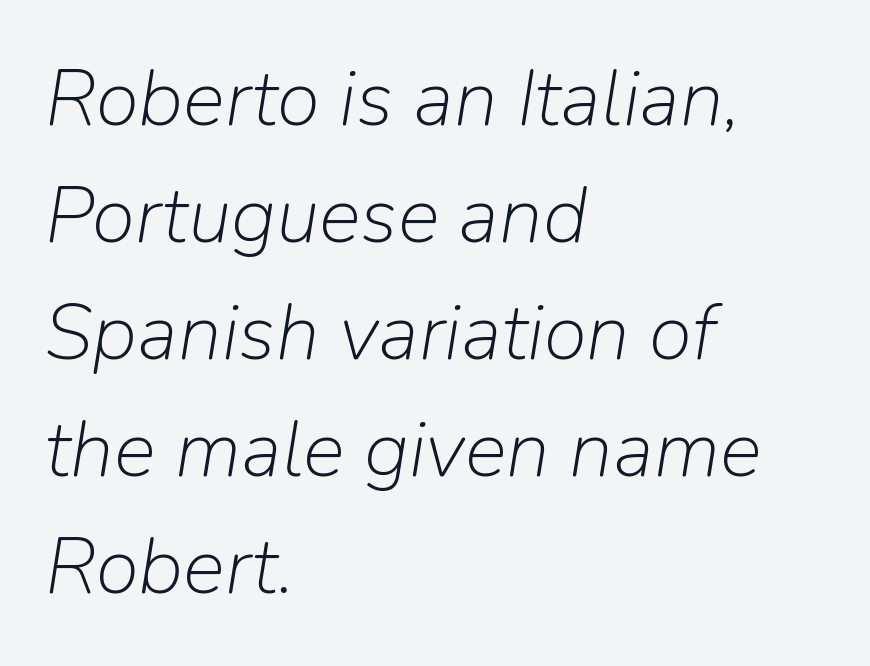
Q: Is the text bold? A: No.
Q: Is the text italic (slanted)? A: Yes, it leans right by about 9 degrees.
Q: Is the text underlined? A: No.
Q: How is the paragraph aligned? A: Left-aligned.
Q: Is the spacing between letters normal or unusually wide? A: Normal.
Q: Is the spacing between lines tight, normal or loose? A: Normal.
Q: Width (condensed, normal, or wide)? A: Normal.
Q: Stroke contrast? A: Low.
Q: x-height? A: Medium.
Q: Monospaced? A: No.
